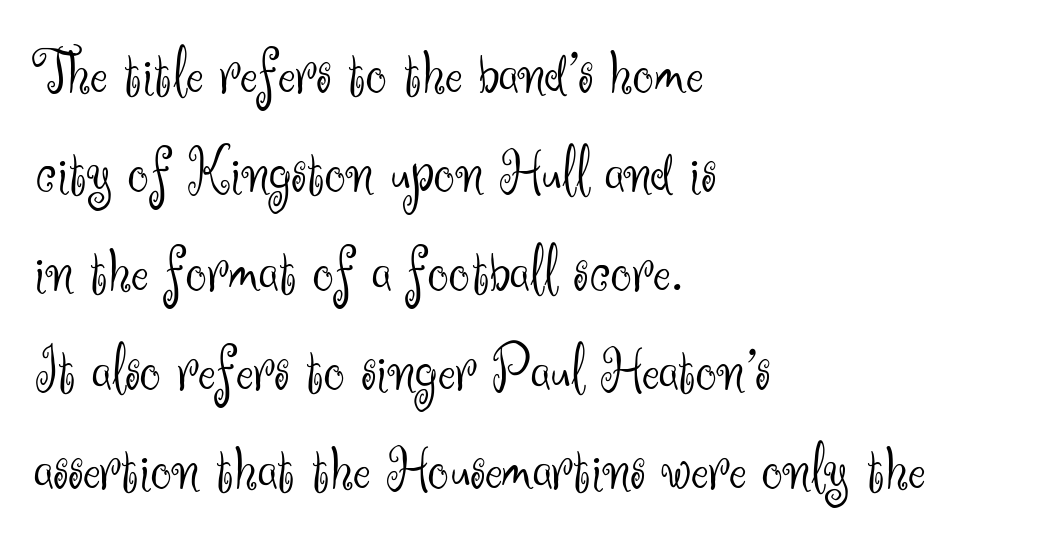
The font's upright variant was chosen for this text. The leading is moderate, giving the passage an even texture. This is not heavy type; no bold has been used. Typographically, this falls in the sans-serif category. Line starts are locked; line ends wander.
